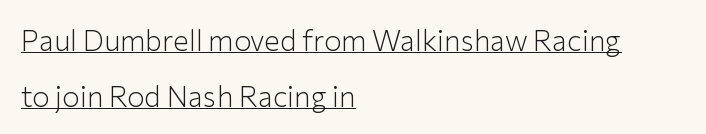
Q: Is the text bold? A: No.
Q: Is the text italic (slanted)? A: No, it is upright.
Q: Is the typeface a serif or a sans-serif typeface? A: Sans-serif.
Q: Is the text underlined? A: Yes.
Q: How is the paragraph aligned? A: Left-aligned.
Q: Is the spacing between letters normal or unusually wide? A: Normal.
Q: Is the spacing between lines tight, normal or loose? A: Loose.
Q: Width (condensed, normal, or wide)? A: Normal.
Q: Stroke contrast? A: Low.
Q: x-height? A: Medium.
Q: Monospaced? A: No.
